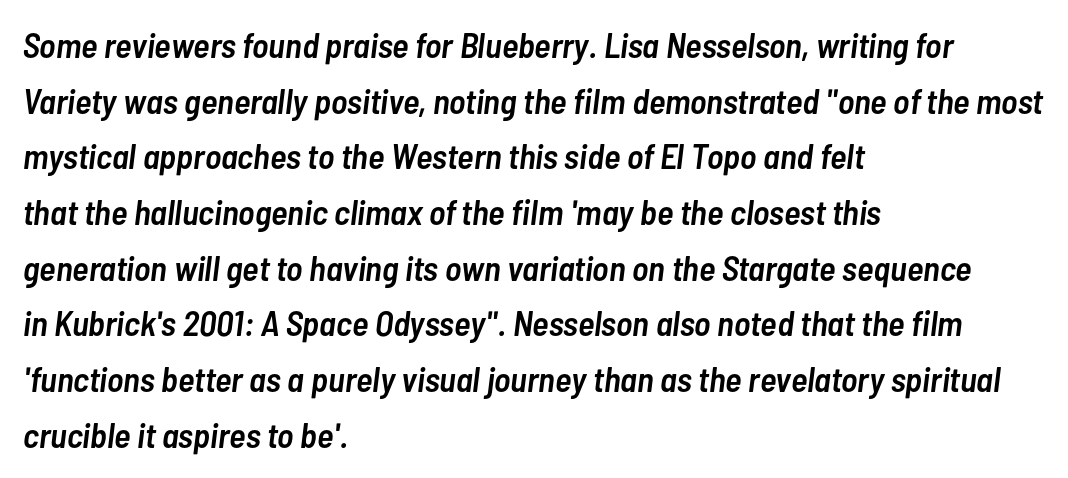
The image shows 35 px semibold, condensed type, italic (leaning right); set left-aligned, normal line spacing (1.59x), normal letter spacing, not underlined; low stroke contrast and a medium x-height.
